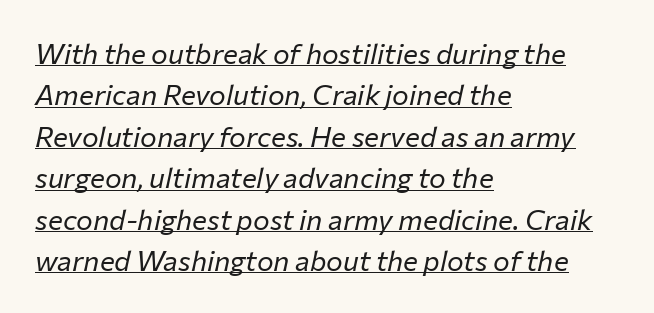
This rendering features underlined lettering. Spacing verdict: proportional, widths tailored to each character. Characters follow at the spacing the type designer built in. How would I describe the line gaps? Plain and ordinary. Where is the straight margin? On the left.
